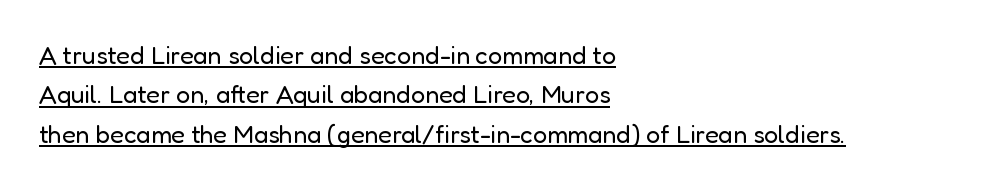
{"italic": "no", "bold": "no", "underline": "yes", "align": "left", "line_spacing": "normal", "line_spacing_ratio": 1.58, "letter_spacing": "normal", "letter_spacing_em": 0.0, "glyph_px": 25}
